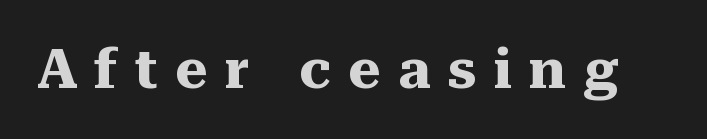
Q: Is the text bold? A: Yes.
Q: Is the text italic (slanted)? A: No, it is upright.
Q: Is the typeface a serif or a sans-serif typeface? A: Serif.
Q: Is the text underlined? A: No.
Q: Is the spacing between letters normal or unusually wide? A: Unusually wide.
Q: Width (condensed, normal, or wide)? A: Normal.
Q: Stroke contrast? A: Medium.
Q: x-height? A: Medium.
Q: Monospaced? A: No.
